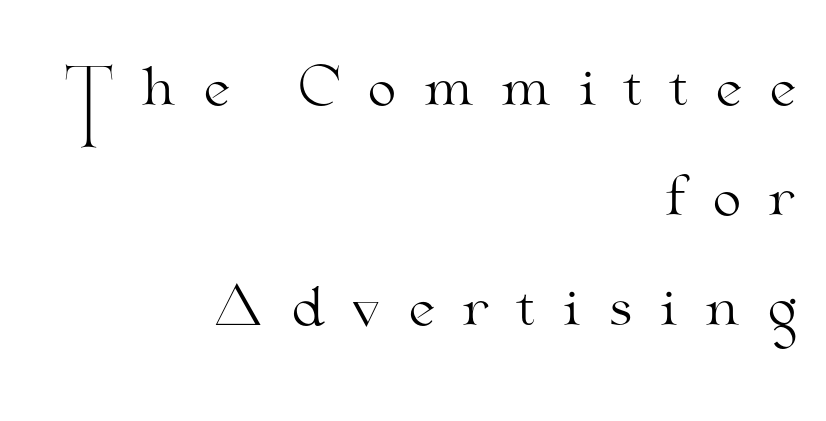
The image shows 52 px light, wide serif type, upright; set right-aligned, loose line spacing (2.12x), unusually wide letter spacing (+0.49 em), not underlined; medium stroke contrast and a small x-height.
